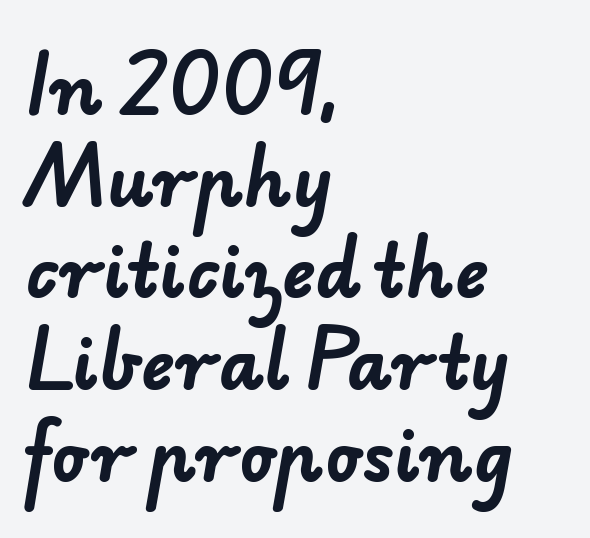
The image shows 70 px bold sans-serif type; set left-aligned, normal line spacing (1.31x), normal letter spacing, not underlined; low stroke contrast and a small x-height.
